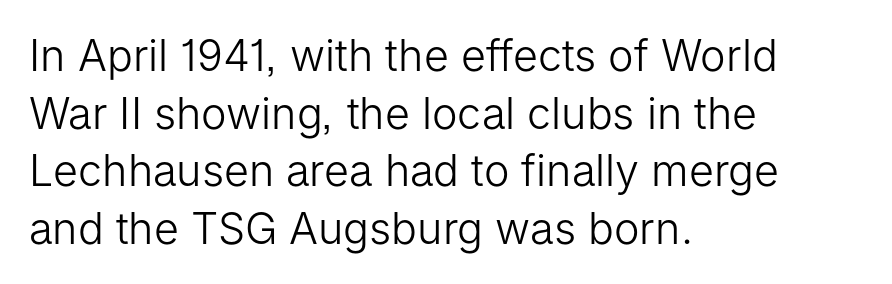
The image shows 43 px light sans-serif type, upright; set left-aligned, normal line spacing (1.34x), normal letter spacing, not underlined; low stroke contrast and a medium x-height.
